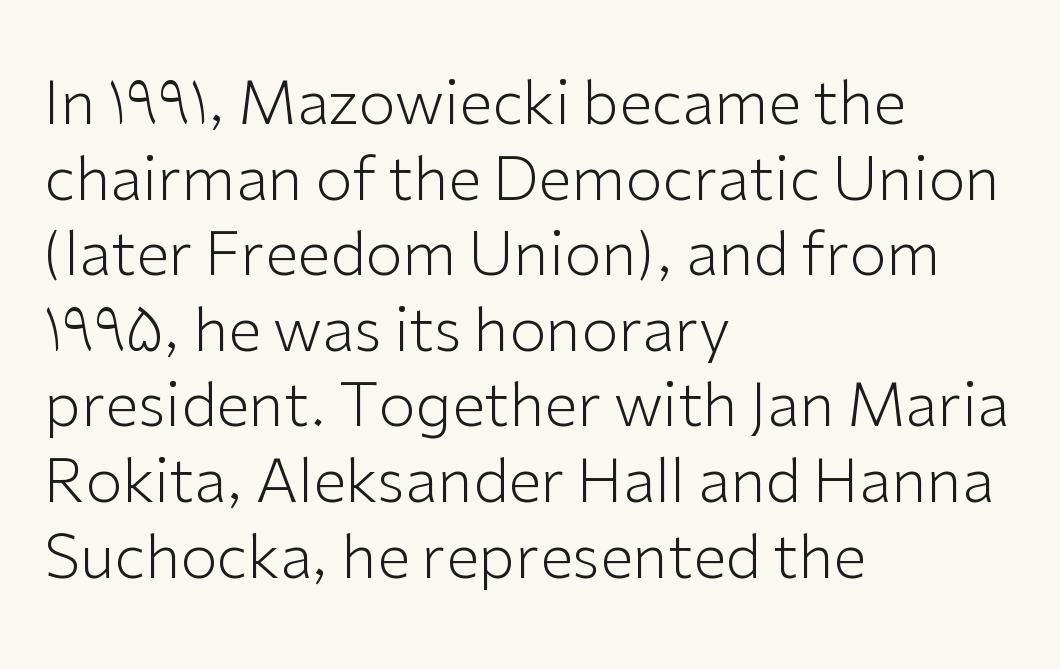
{"serif": "no", "italic": "no", "bold": "no", "weight": "light", "width": "normal", "stroke_contrast": "low", "x_height": "medium", "monospaced": "no", "underline": "no", "align": "left", "line_spacing": "normal", "line_spacing_ratio": 1.26, "letter_spacing": "normal", "letter_spacing_em": 0.0, "glyph_px": 60}
